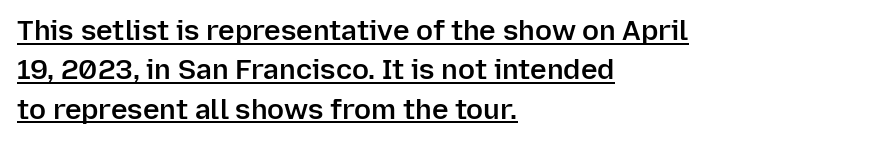
Q: Is the text bold? A: Semi-bold.
Q: Is the text italic (slanted)? A: No, it is upright.
Q: Is the typeface a serif or a sans-serif typeface? A: Sans-serif.
Q: Is the text underlined? A: Yes.
Q: How is the paragraph aligned? A: Left-aligned.
Q: Is the spacing between letters normal or unusually wide? A: Normal.
Q: Is the spacing between lines tight, normal or loose? A: Normal.
Q: Width (condensed, normal, or wide)? A: Normal.
Q: Stroke contrast? A: Low.
Q: x-height? A: Medium.
Q: Monospaced? A: No.
